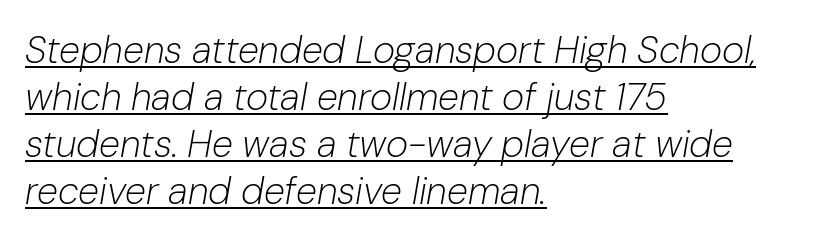
{"italic": "yes", "lean": "right", "slant_degrees": 10, "bold": "no", "weight": "light", "width": "normal", "stroke_contrast": "low", "x_height": "medium", "monospaced": "no", "underline": "yes", "align": "left", "line_spacing_ratio": 1.24, "letter_spacing": "normal", "letter_spacing_em": 0.0, "glyph_px": 38}
